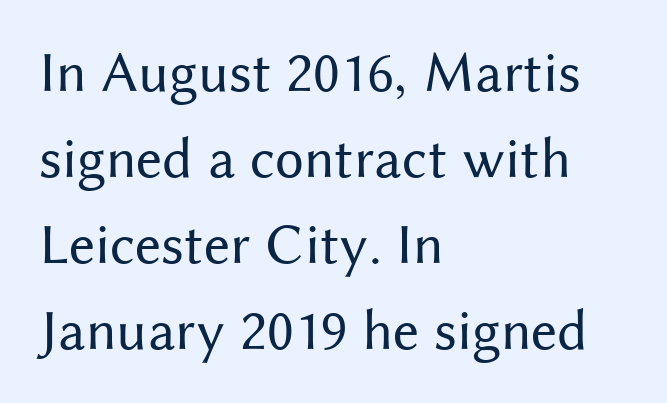
{"serif": "no", "italic": "no", "bold": "no", "weight": "regular", "width": "normal", "stroke_contrast": "medium", "x_height": "medium", "monospaced": "no", "underline": "no", "align": "left", "line_spacing": "normal", "line_spacing_ratio": 1.48, "letter_spacing": "normal", "letter_spacing_em": 0.0, "glyph_px": 58}
